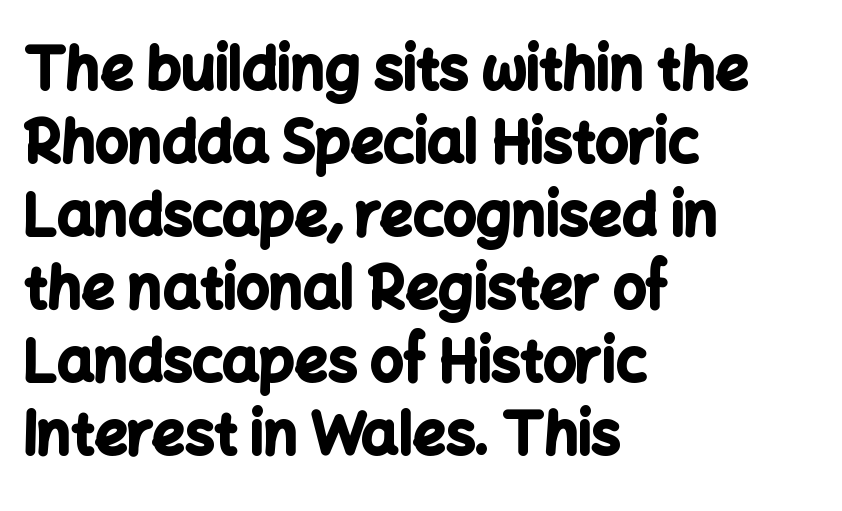
Q: Is the text bold? A: Yes.
Q: Is the text italic (slanted)? A: No, it is upright.
Q: Is the typeface a serif or a sans-serif typeface? A: Sans-serif.
Q: Is the text underlined? A: No.
Q: How is the paragraph aligned? A: Left-aligned.
Q: Is the spacing between letters normal or unusually wide? A: Normal.
Q: Is the spacing between lines tight, normal or loose? A: Normal.
Q: Width (condensed, normal, or wide)? A: Normal.
Q: Stroke contrast? A: Low.
Q: x-height? A: Medium.
Q: Monospaced? A: No.
